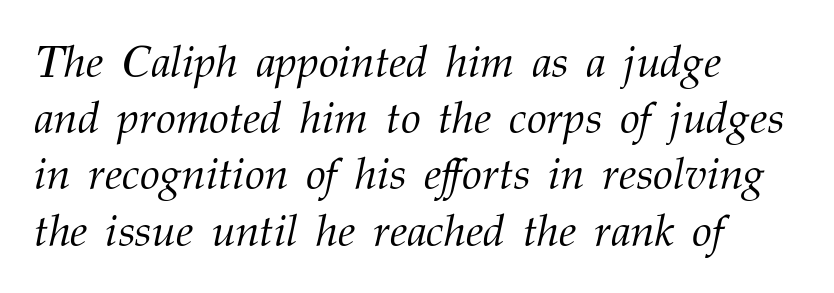
These lines sit exactly where default settings would place them. Unbolded letterforms with no extra heft. Character widths vary here, with narrow letters taking less room than wide ones. The horizontal fit of the characters is conventional and even. The paragraph has a hard left edge and a soft right edge.
